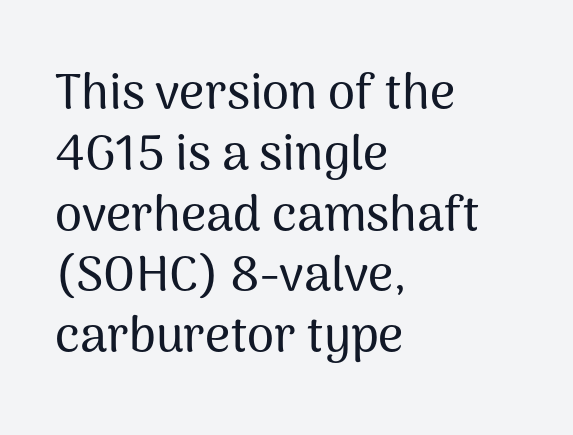
This is sans-serif lettering, the kind often seen on screens and signage. In CSS terms this would be text-align: left. Glyph-to-glyph distance matches everyday printed text. Note the varied advance widths — an 'i' is clearly narrower than an 'm'.
